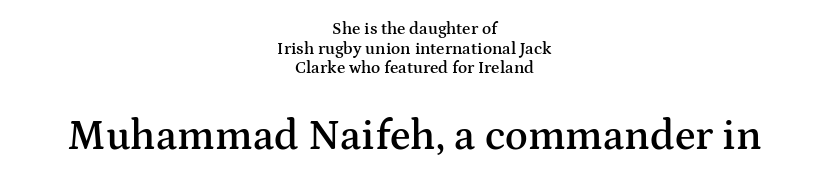
{"serif": "yes", "italic": "no", "bold": "semi", "weight": "semibold", "width": "wide", "stroke_contrast": "medium", "x_height": "medium", "monospaced": "no", "underline": "no", "align": "center", "line_spacing_ratio": 1.16, "letter_spacing": "normal", "letter_spacing_em": 0.0, "larger_block": "second", "size_ratio": 2.47, "glyph_px": 42}
